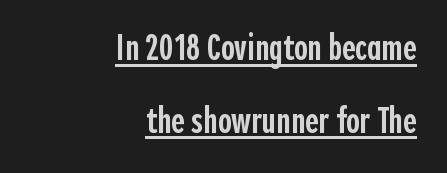
{"serif": "no", "italic": "no", "bold": "semi", "weight": "semibold", "width": "condensed", "x_height": "medium", "monospaced": "no", "underline": "yes", "align": "right", "line_spacing": "loose", "line_spacing_ratio": 1.96, "letter_spacing": "normal", "letter_spacing_em": 0.0, "glyph_px": 37}
